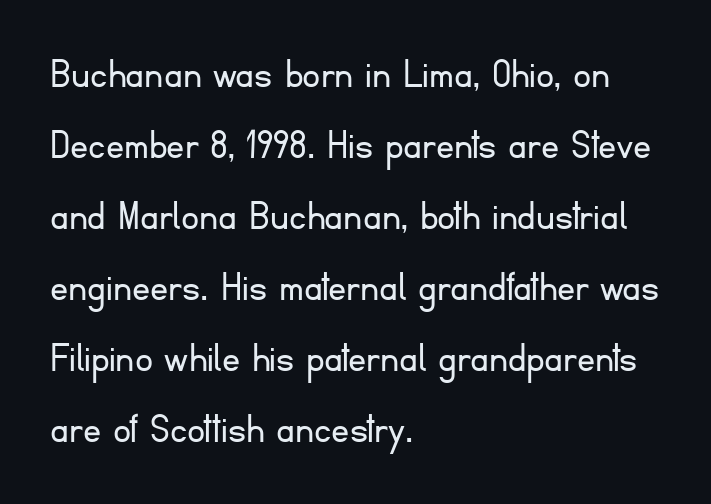
The image shows 45 px light sans-serif type, upright; set left-aligned, normal line spacing (1.58x), normal letter spacing, not underlined; low stroke contrast and a small x-height.
